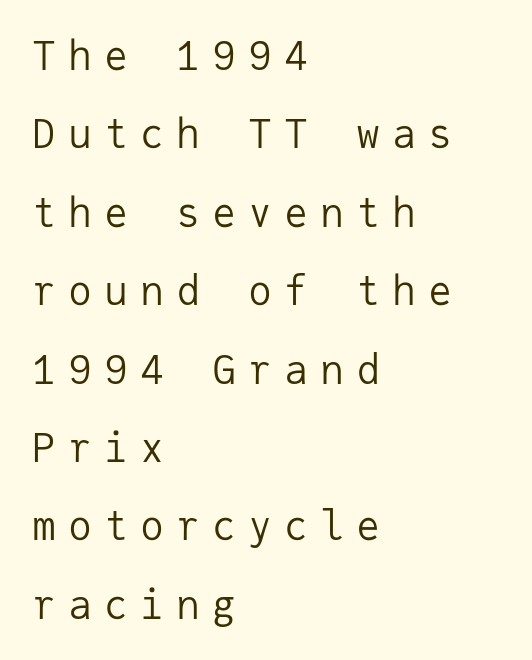
{"serif": "no", "italic": "no", "bold": "no", "weight": "regular", "width": "normal", "stroke_contrast": "low", "x_height": "medium", "monospaced": "yes", "underline": "no", "align": "left", "line_spacing": "loose", "line_spacing_ratio": 1.96, "letter_spacing": "wide", "letter_spacing_em": 0.3, "glyph_px": 40}
